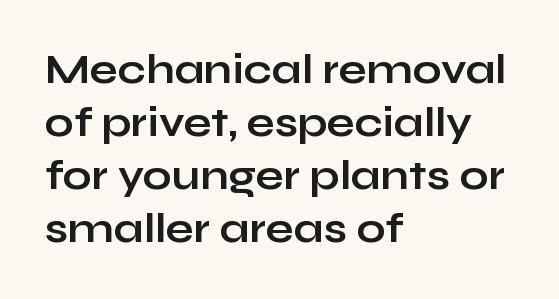
How heavy is the stroke? Heavy — this is a bold. Rendered with straight, roman letterforms. The words here are not underlined. The face used here is proportionally spaced, like ordinary book or web type. Look at the bottom of the vertical strokes: they stop flat, with no serifs. You could call the tracking neutral — neither tight nor loose.
